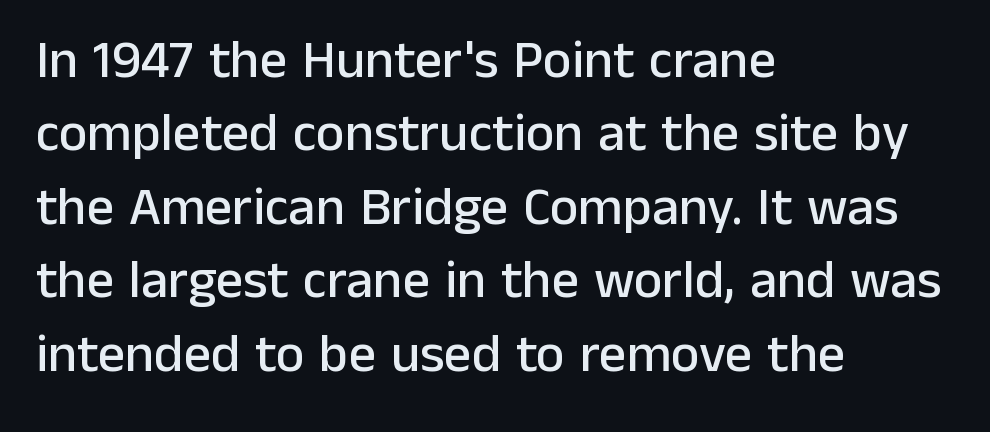
The ragged edge is on the right, which tells us the setting is flush left. You could not count columns in this text — the font is proportionally spaced. Vertical strokes here are truly vertical. The face used here is a sans, in the tradition of grotesques and geometrics.
